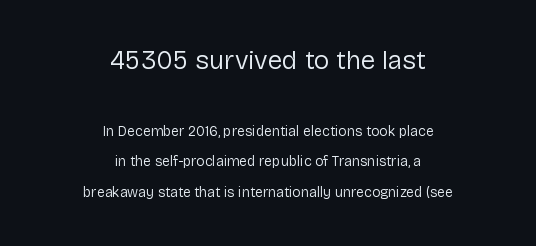
Q: Is the text bold? A: No.
Q: Is the text italic (slanted)? A: No, it is upright.
Q: Is the text underlined? A: No.
Q: How is the paragraph aligned? A: Centered.
Q: Is the spacing between letters normal or unusually wide? A: Normal.
Q: Is the spacing between lines tight, normal or loose? A: Loose.
Q: Which block of text is set in a larger size, the first (top) or the second (bottom)? A: The first (top) one.
